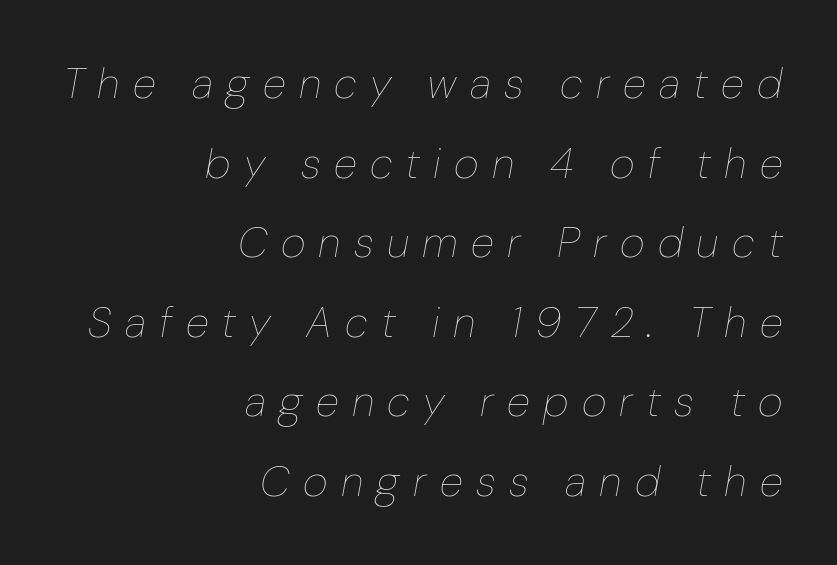
The ragged edge is on the left, which tells us the setting is flush right. You could only call the tracking loose — the letters float apart. Counters stay open thanks to moderate or lighter strokes. Nobody drew a line under any word here.
